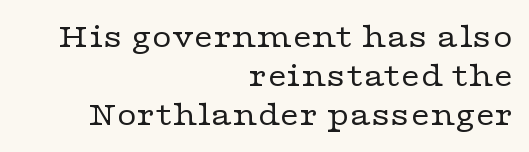
The image shows 34 px regular-weight, wide serif type, upright; set right-aligned, tight line spacing (1.14x), normal letter spacing, not underlined; low stroke contrast and a medium x-height.
